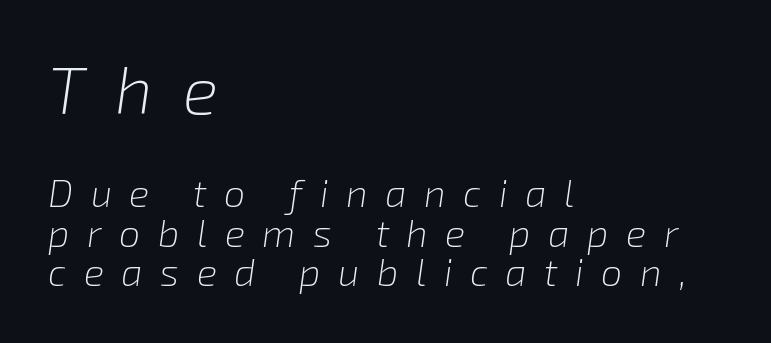
The image shows 66 px light type, italic (leaning right); set left-aligned, tight line spacing (1.04x), unusually wide letter spacing (+0.46 em), not underlined; the first (top) block is 1.74x larger; low stroke contrast and a medium x-height.
